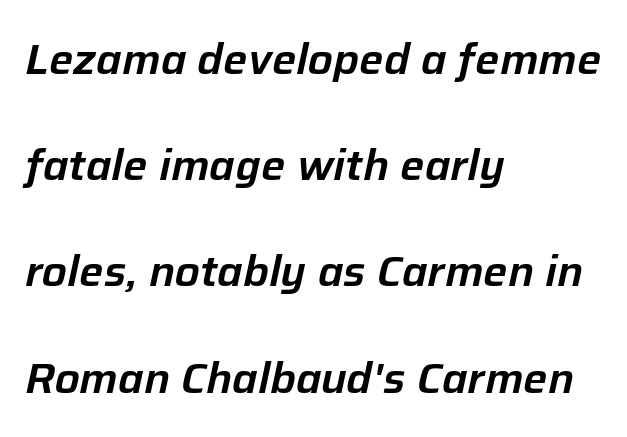
Whoever set this chose breathing room over compactness in the vertical rhythm. The paragraph has a hard left edge and a soft right edge. The specimen omits any rule beneath the text block's lines. Standard letterfit; no display-style spreading of the glyphs. Looks like regular typesetting: each glyph gets only the width it needs. Does the lettering tilt? It does — this is italic.
